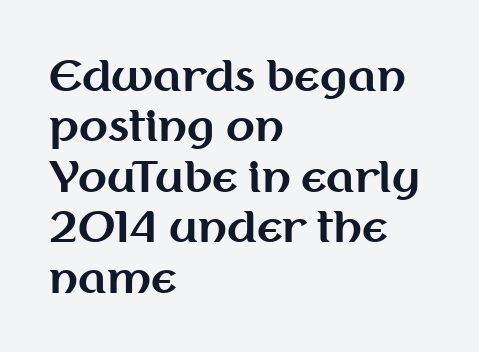
Q: Is the text bold? A: Yes.
Q: Is the text italic (slanted)? A: No, it is upright.
Q: Is the typeface a serif or a sans-serif typeface? A: Sans-serif.
Q: Is the text underlined? A: No.
Q: How is the paragraph aligned? A: Left-aligned.
Q: Is the spacing between letters normal or unusually wide? A: Normal.
Q: Width (condensed, normal, or wide)? A: Normal.
Q: Stroke contrast? A: Medium.
Q: x-height? A: Medium.
Q: Monospaced? A: No.
